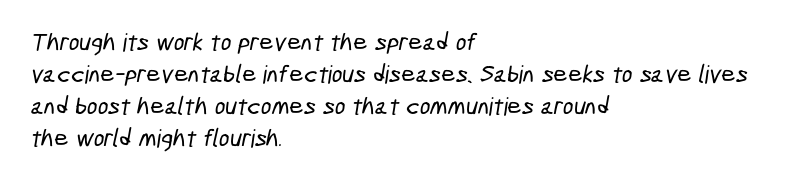
{"underline": "no", "align": "left", "line_spacing": "normal", "line_spacing_ratio": 1.28, "letter_spacing": "normal", "letter_spacing_em": 0.0, "glyph_px": 25}
